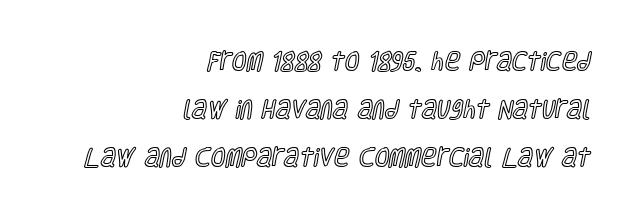
{"underline": "no", "align": "right", "line_spacing": "loose", "line_spacing_ratio": 2.28, "letter_spacing": "normal", "letter_spacing_em": 0.0, "glyph_px": 21}
